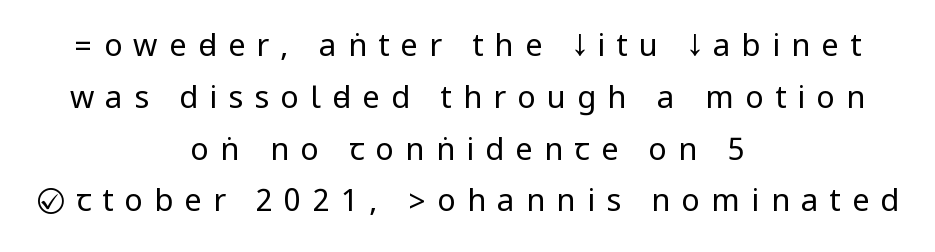
Q: Is the text bold? A: No.
Q: Is the text italic (slanted)? A: No, it is upright.
Q: Is the typeface a serif or a sans-serif typeface? A: Sans-serif.
Q: Is the text underlined? A: No.
Q: How is the paragraph aligned? A: Centered.
Q: Is the spacing between letters normal or unusually wide? A: Unusually wide.
Q: Is the spacing between lines tight, normal or loose? A: Normal.
Q: Width (condensed, normal, or wide)? A: Condensed.
Q: Stroke contrast? A: Low.
